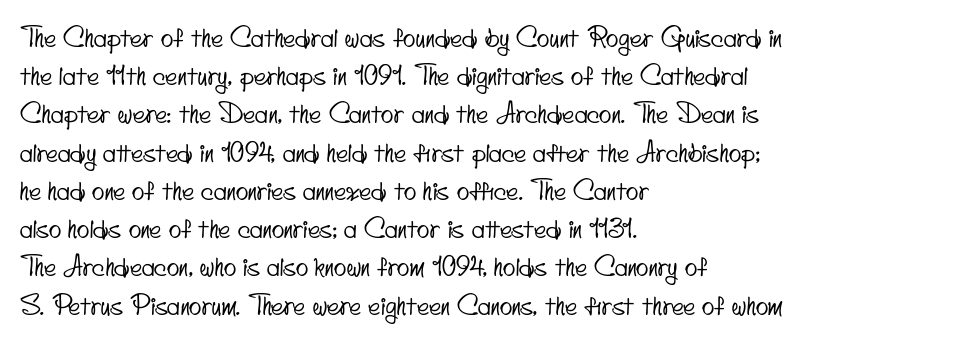
The image shows 26 px text type; set left-aligned, normal line spacing (1.47x), normal letter spacing, not underlined.
